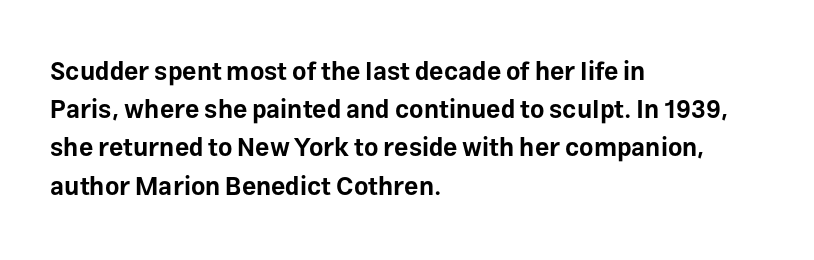
Lines of text with bare space underneath. Quick note: interline space is typical. The line texture is even and compact thanks to regular tracking. The letters stand straight up with perfectly vertical stems. I'd describe the lettering as bold — thick and assertive.
